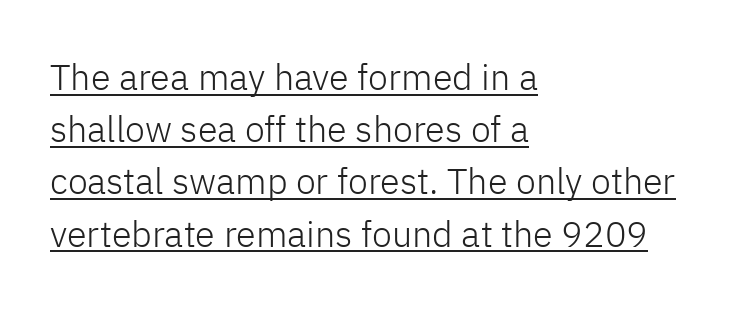
{"serif": "no", "italic": "no", "bold": "no", "weight": "light", "width": "normal", "stroke_contrast": "low", "x_height": "medium", "monospaced": "no", "underline": "yes", "align": "left", "line_spacing": "normal", "line_spacing_ratio": 1.45, "letter_spacing": "normal", "letter_spacing_em": 0.0, "glyph_px": 36}
